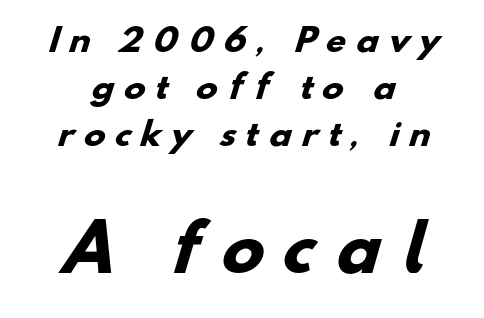
{"serif": "no", "bold": "yes", "weight": "heavy", "width": "normal", "stroke_contrast": "low", "x_height": "small", "monospaced": "no", "underline": "no", "align": "center", "line_spacing": "normal", "line_spacing_ratio": 1.47, "letter_spacing": "wide", "letter_spacing_em": 0.31, "larger_block": "second", "size_ratio": 1.97, "glyph_px": 63}
